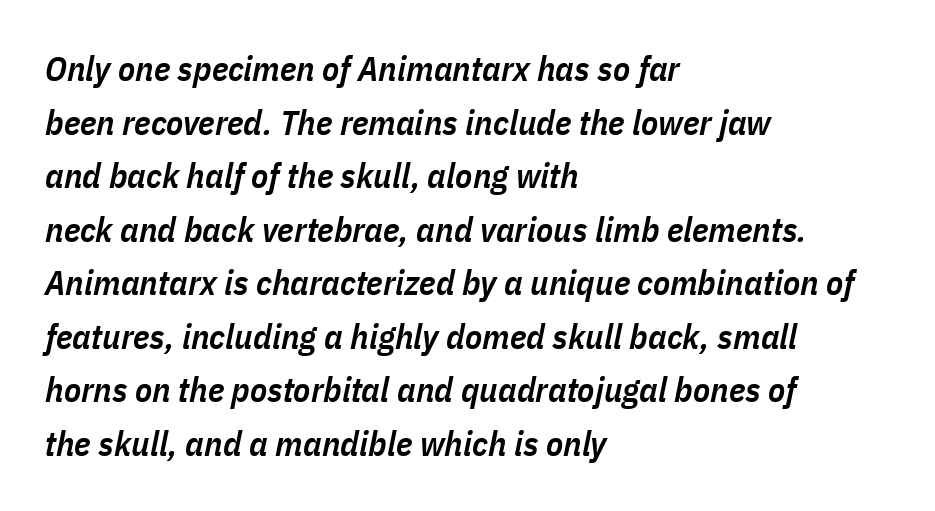
The leading is moderate, giving the passage an even texture. This sample has the flowing, uneven cadence of proportional lettering. These lines were composed using italics. Underlining? Definitely not there. The tracking reads as untouched default to a designer's eye. The glyphs have the mass of a demibold cut, below bold.
